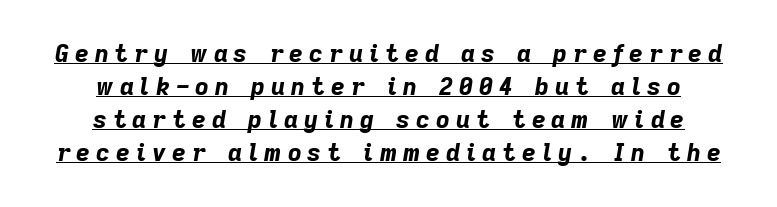
{"italic": "yes", "lean": "right", "slant_degrees": 9, "bold": "yes", "underline": "yes", "align": "center", "line_spacing": "normal", "line_spacing_ratio": 1.38, "letter_spacing": "wide", "letter_spacing_em": 0.25, "glyph_px": 24}
